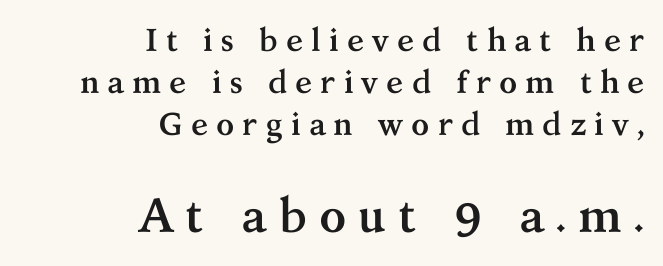
Q: Is the text bold? A: Yes.
Q: Is the text italic (slanted)? A: No, it is upright.
Q: Is the typeface a serif or a sans-serif typeface? A: Serif.
Q: Is the text underlined? A: No.
Q: How is the paragraph aligned? A: Right-aligned.
Q: Is the spacing between letters normal or unusually wide? A: Unusually wide.
Q: Is the spacing between lines tight, normal or loose? A: Normal.
Q: Which block of text is set in a larger size, the first (top) or the second (bottom)? A: The second (bottom) one.
Q: Width (condensed, normal, or wide)? A: Normal.
Q: Stroke contrast? A: Medium.
Q: x-height? A: Medium.
Q: Monospaced? A: No.
